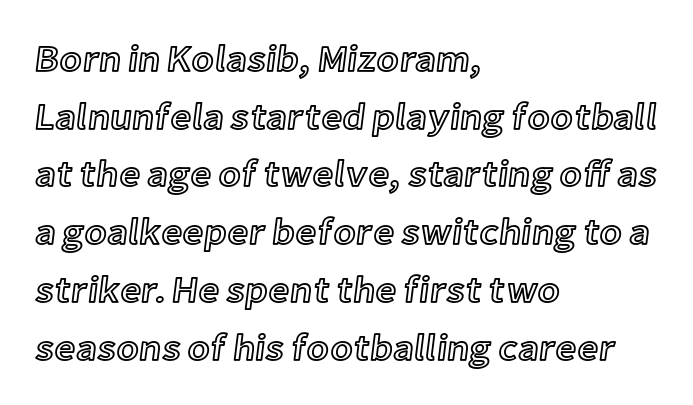
Q: Is the text italic (slanted)? A: Yes.
Q: Is the text underlined? A: No.
Q: How is the paragraph aligned? A: Left-aligned.
Q: Is the spacing between letters normal or unusually wide? A: Normal.
Q: Is the spacing between lines tight, normal or loose? A: Normal.
Q: Width (condensed, normal, or wide)? A: Normal.
Q: x-height? A: Medium.
Q: Monospaced? A: No.
